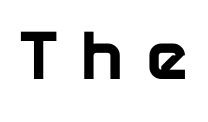
Q: Is the text bold? A: Yes.
Q: Is the typeface a serif or a sans-serif typeface? A: Sans-serif.
Q: Is the text underlined? A: No.
Q: Is the spacing between letters normal or unusually wide? A: Unusually wide.
Q: Width (condensed, normal, or wide)? A: Normal.
Q: Stroke contrast? A: Low.
Q: x-height? A: Medium.
Q: Monospaced? A: No.
